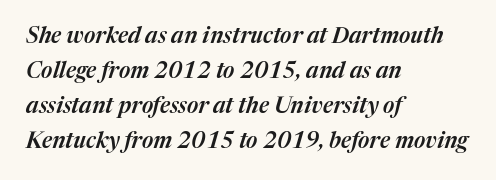
Characters are canted at an angle relative to the baseline's perpendicular. The compositor pushed each line to the left boundary. Letter spacing: default. Descender tails drop into unmarked territory.
